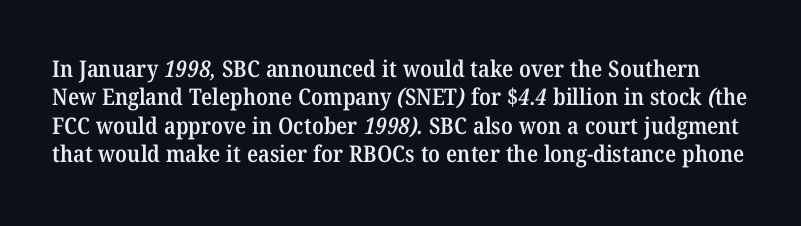
{"bold": "semi", "underline": "no", "line_spacing_ratio": 1.23, "letter_spacing": "normal", "letter_spacing_em": 0.0, "glyph_px": 23}
